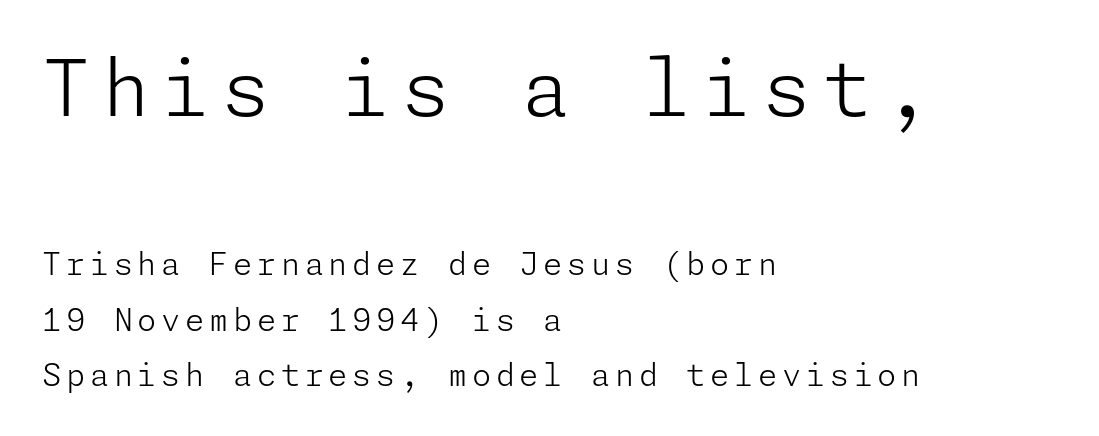
A bare baseline throughout the passage. The composition opens big and finishes small. The strokes are not fattened; the text isn't bold. These lines stack with their left ends in a neat column. Characters remain perfectly vertical along every line.
